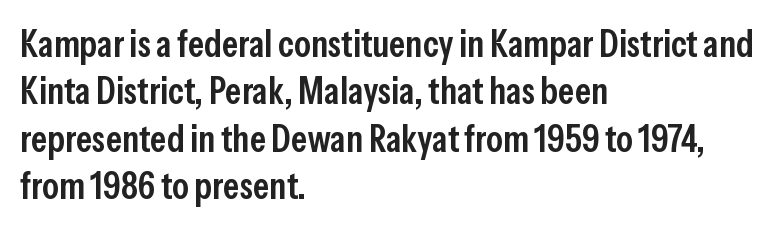
Q: Is the text bold? A: Semi-bold.
Q: Is the text italic (slanted)? A: No, it is upright.
Q: Is the typeface a serif or a sans-serif typeface? A: Sans-serif.
Q: Is the text underlined? A: No.
Q: How is the paragraph aligned? A: Left-aligned.
Q: Is the spacing between letters normal or unusually wide? A: Normal.
Q: Is the spacing between lines tight, normal or loose? A: Normal.
Q: Width (condensed, normal, or wide)? A: Condensed.
Q: Stroke contrast? A: Low.
Q: x-height? A: Medium.
Q: Monospaced? A: No.
